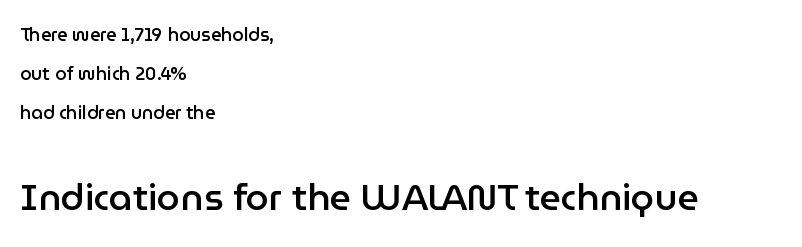
The image shows 37 px semibold sans-serif type, upright; set left-aligned, loose line spacing (2.17x), normal letter spacing, not underlined; the second (bottom) block is 2.06x larger; low stroke contrast and a medium x-height.
